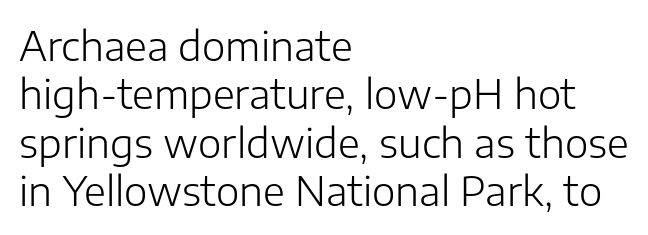
Q: Is the text bold? A: No.
Q: Is the text italic (slanted)? A: No, it is upright.
Q: Is the typeface a serif or a sans-serif typeface? A: Sans-serif.
Q: Is the text underlined? A: No.
Q: How is the paragraph aligned? A: Left-aligned.
Q: Is the spacing between letters normal or unusually wide? A: Normal.
Q: Width (condensed, normal, or wide)? A: Normal.
Q: Stroke contrast? A: Low.
Q: x-height? A: Medium.
Q: Monospaced? A: No.
